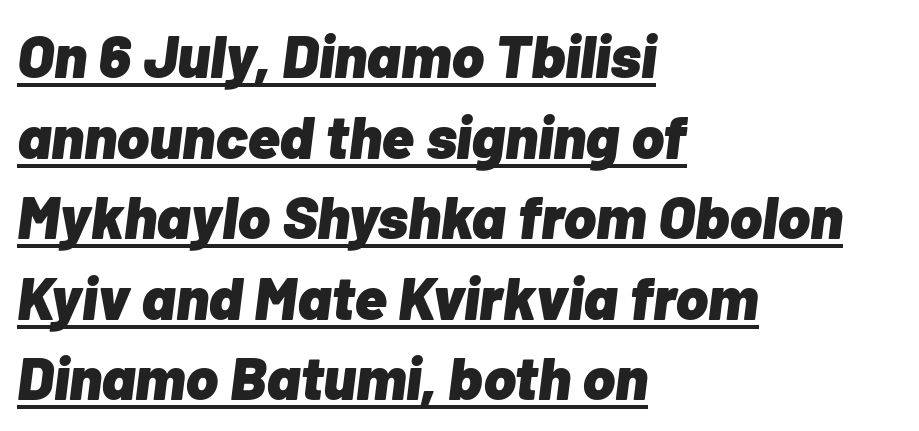
The image shows 61 px heavy type, italic (leaning right); set left-aligned, normal line spacing (1.32x), normal letter spacing, underlined; low stroke contrast and a medium x-height.
